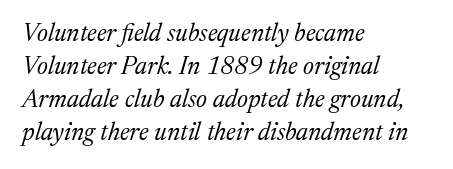
The letters sit at their default tracking, neither squeezed nor spread. Slant detected: the letters are inclined. A quiet, ordinary-to-light weight characterises the typeface. These lines stack with their left ends in a neat column. The rows are spaced the way most documents space them.
